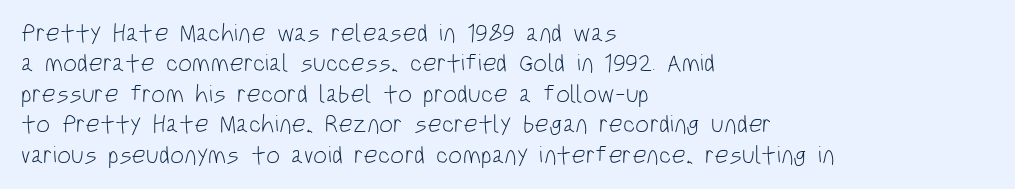
{"italic": "no", "bold": "no", "underline": "no", "align": "left", "line_spacing_ratio": 1.22, "letter_spacing": "normal", "letter_spacing_em": 0.0, "glyph_px": 25}
